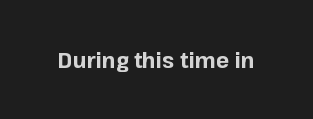
Q: Is the text bold? A: Yes.
Q: Is the text italic (slanted)? A: No, it is upright.
Q: Is the text underlined? A: No.
Q: Is the spacing between letters normal or unusually wide? A: Normal.
